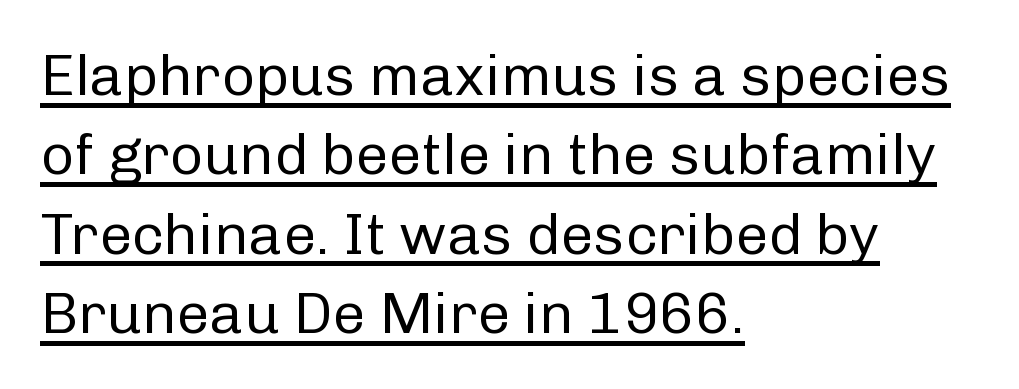
Spacing verdict: proportional, widths tailored to each character. Style check: upright. The designer left line spacing at the default. Stems here are at most as thick as an everyday book face. The type is set solid horizontally, with unmodified tracking.
